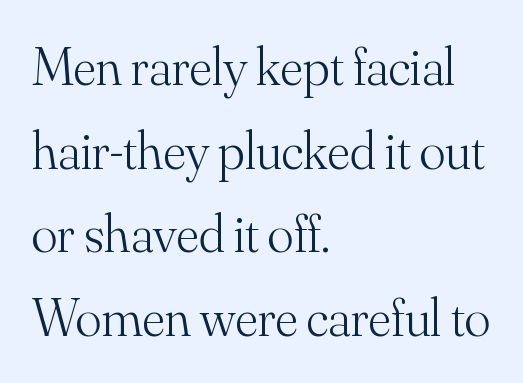
Q: Is the text bold? A: No.
Q: Is the text italic (slanted)? A: No, it is upright.
Q: Is the typeface a serif or a sans-serif typeface? A: Serif.
Q: Is the text underlined? A: No.
Q: How is the paragraph aligned? A: Left-aligned.
Q: Is the spacing between letters normal or unusually wide? A: Normal.
Q: Is the spacing between lines tight, normal or loose? A: Normal.
Q: Width (condensed, normal, or wide)? A: Normal.
Q: Stroke contrast? A: Medium.
Q: x-height? A: Small.
Q: Monospaced? A: No.
